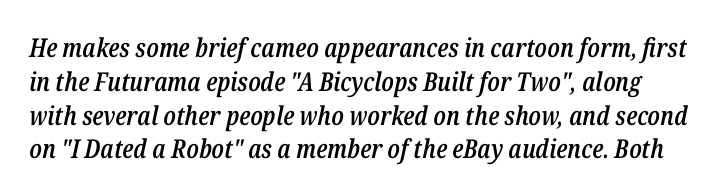
Interline gaps are of average width in this sample. Inter-character spacing is left at the font's built-in metrics. This is oblique type, the kind used for emphasis or titles. This is moderately heavy type, rendered in semibold. Each row of text sits above clean, open space.
